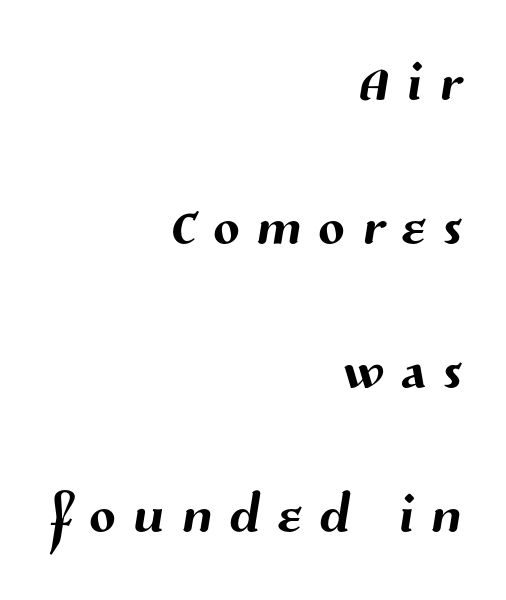
Letterform terminals end flat and unadorned throughout the passage. The line texture is sparse and dotted thanks to wide tracking. The compositor pushed each line to the right boundary. Character widths vary here, with narrow letters taking less room than wide ones. This rendering features lettering with no underline.
